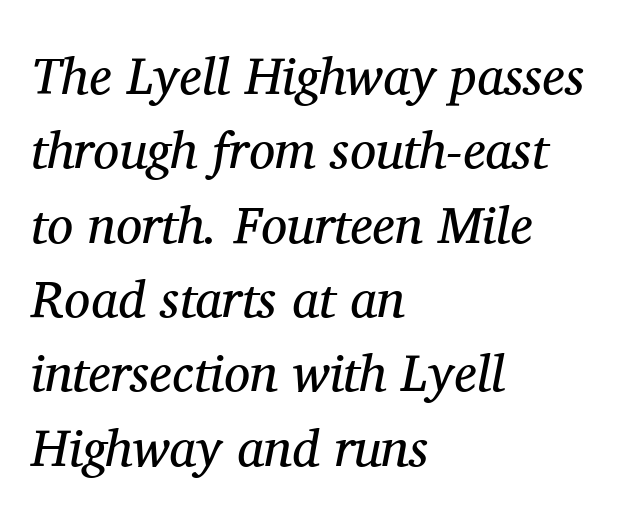
Q: Is the text bold? A: No.
Q: Is the text italic (slanted)? A: Yes, it leans right by about 11 degrees.
Q: Is the typeface a serif or a sans-serif typeface? A: Serif.
Q: Is the text underlined? A: No.
Q: How is the paragraph aligned? A: Left-aligned.
Q: Is the spacing between letters normal or unusually wide? A: Normal.
Q: Is the spacing between lines tight, normal or loose? A: Normal.
Q: Width (condensed, normal, or wide)? A: Normal.
Q: Stroke contrast? A: Medium.
Q: x-height? A: Medium.
Q: Monospaced? A: No.
